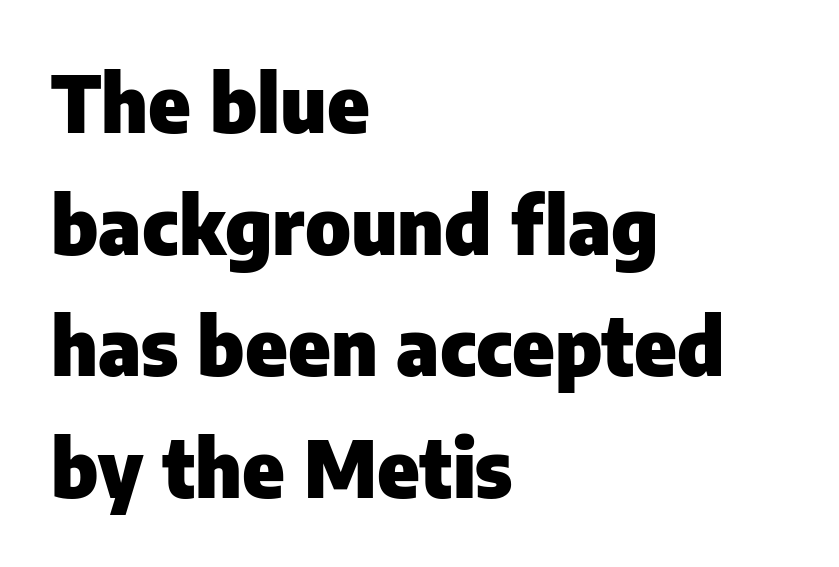
The image shows 79 px heavy sans-serif type, upright; set left-aligned, normal line spacing (1.54x), normal letter spacing, not underlined; low stroke contrast and a medium x-height.
